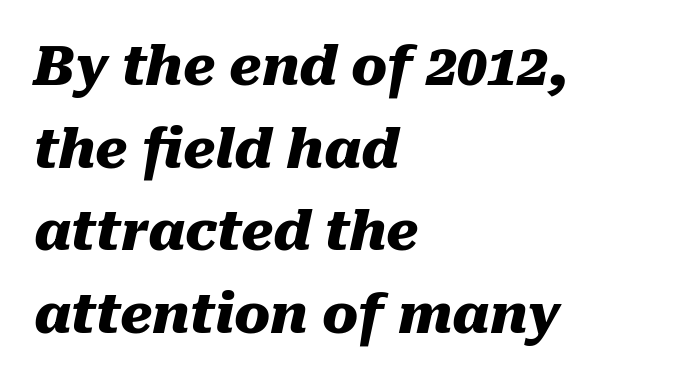
Weight: bold. Would a proofreader flag this as italicized? Yes. Line beginnings align vertically; line endings do not. Do the characters align in a grid? No, the font is proportional. One glance says typical: line gaps are just what's usual.
